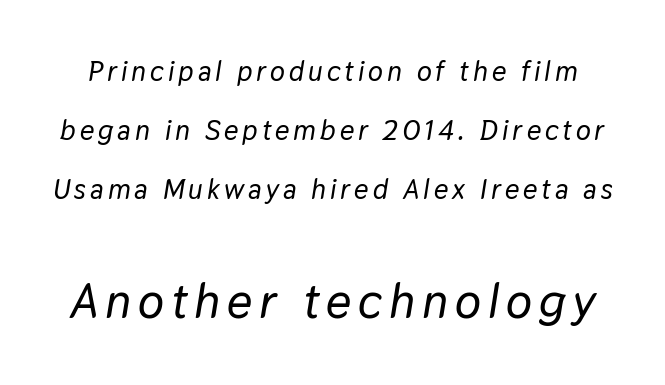
{"italic": "yes", "lean": "right", "slant_degrees": 9, "width": "normal", "stroke_contrast": "low", "x_height": "medium", "monospaced": "no", "underline": "no", "line_spacing": "loose", "line_spacing_ratio": 2.1, "larger_block": "second", "size_ratio": 1.75, "glyph_px": 49}
